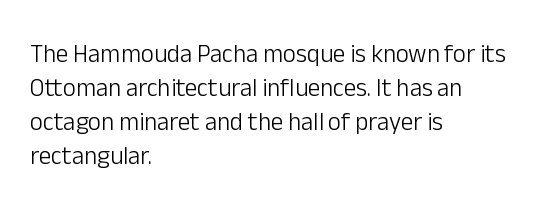
Q: Is the text bold? A: No.
Q: Is the text italic (slanted)? A: No, it is upright.
Q: Is the text underlined? A: No.
Q: How is the paragraph aligned? A: Left-aligned.
Q: Is the spacing between letters normal or unusually wide? A: Normal.
Q: Is the spacing between lines tight, normal or loose? A: Normal.
